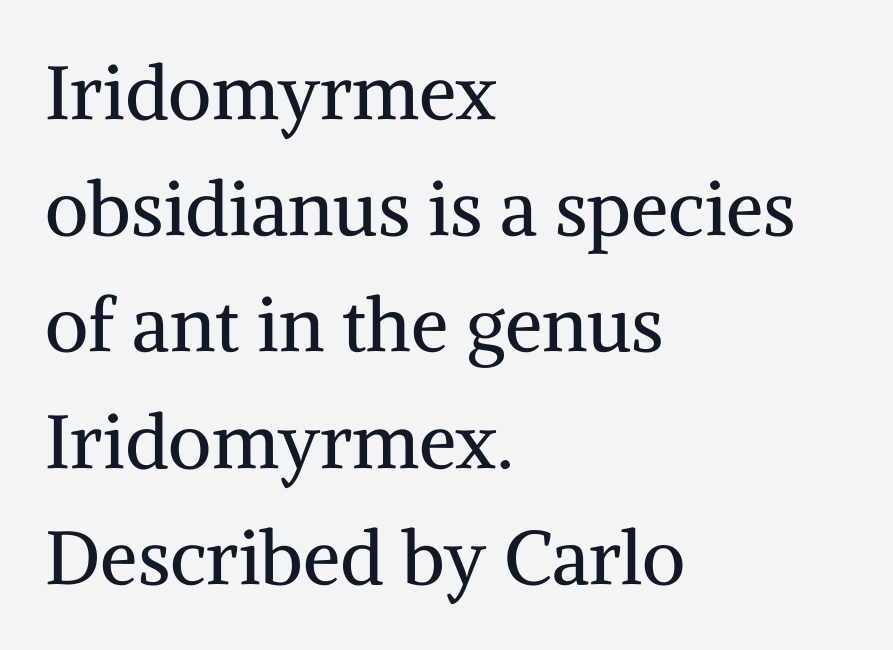
Q: Is the text bold? A: No.
Q: Is the text italic (slanted)? A: No, it is upright.
Q: Is the typeface a serif or a sans-serif typeface? A: Serif.
Q: Is the text underlined? A: No.
Q: How is the paragraph aligned? A: Left-aligned.
Q: Is the spacing between letters normal or unusually wide? A: Normal.
Q: Is the spacing between lines tight, normal or loose? A: Normal.
Q: Width (condensed, normal, or wide)? A: Normal.
Q: Stroke contrast? A: Medium.
Q: x-height? A: Medium.
Q: Monospaced? A: No.
